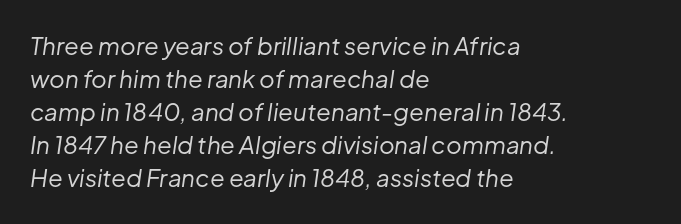
Is this a heavy cut? Hardly; it is regular or lighter. Is the block centered? No — it sits flush against the left margin. The passage shown stacks its lines at a standard gap. If you drew a line through each stem, it would be angled. The gaps between neighbouring characters are ordinary and unremarkable. Type without underlining.
